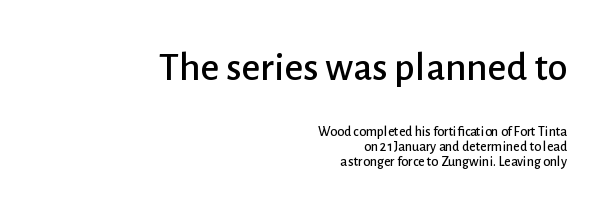
{"serif": "no", "italic": "no", "width": "normal", "stroke_contrast": "low", "x_height": "medium", "monospaced": "no", "underline": "no", "align": "right", "line_spacing": "tight", "line_spacing_ratio": 1.07, "letter_spacing": "normal", "letter_spacing_em": 0.0, "larger_block": "first", "size_ratio": 2.93, "glyph_px": 41}
